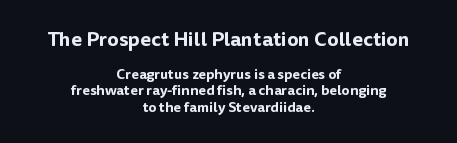
Q: Is the text italic (slanted)? A: No, it is upright.
Q: Is the text underlined? A: No.
Q: How is the paragraph aligned? A: Centered.
Q: Is the spacing between letters normal or unusually wide? A: Normal.
Q: Which block of text is set in a larger size, the first (top) or the second (bottom)? A: The first (top) one.
